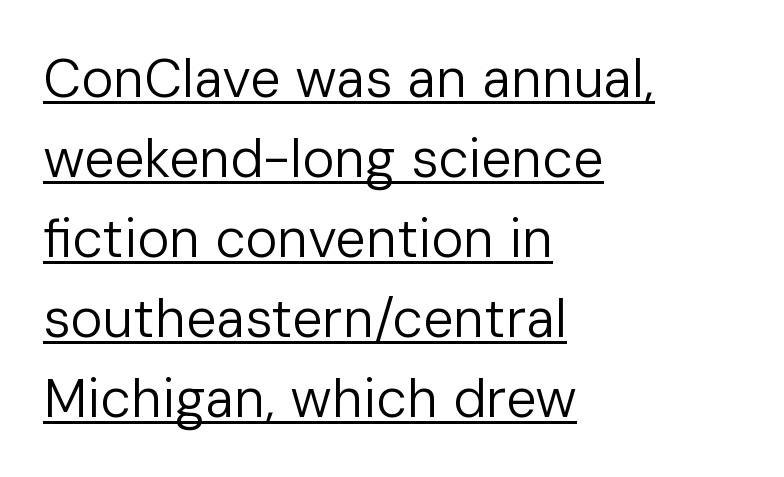
Examine the stroke ends and you'll find no serifs. Quick note: interline space is typical. Vertical stems look standard width or narrower in stroke. Characters remain perfectly vertical along every line.
